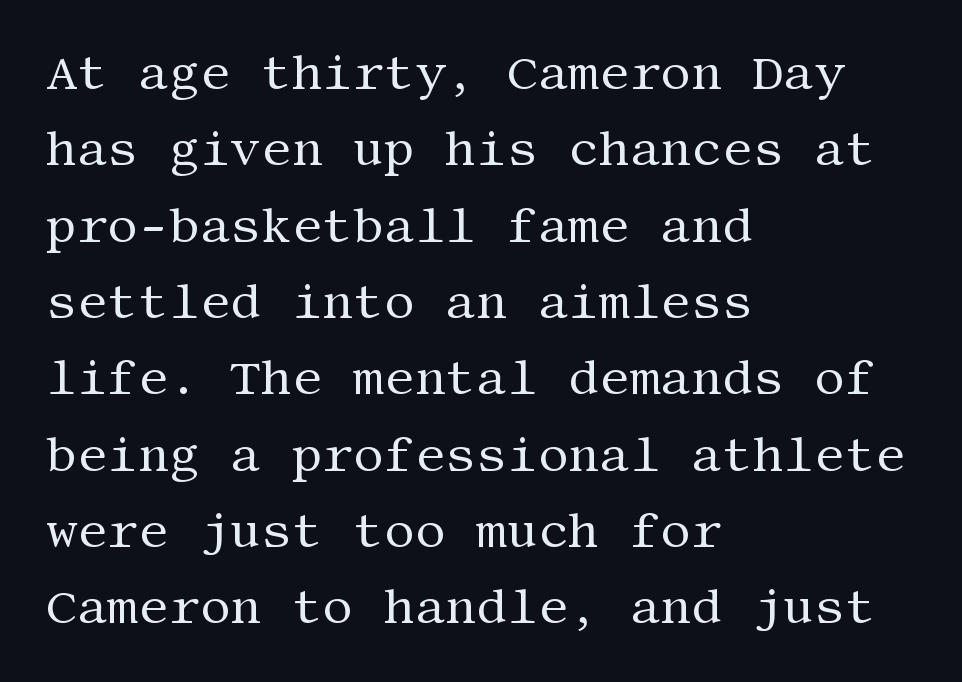
Q: Is the text bold? A: No.
Q: Is the text italic (slanted)? A: No, it is upright.
Q: Is the typeface a serif or a sans-serif typeface? A: Serif.
Q: Is the text underlined? A: No.
Q: How is the paragraph aligned? A: Left-aligned.
Q: Is the spacing between letters normal or unusually wide? A: Normal.
Q: Is the spacing between lines tight, normal or loose? A: Normal.
Q: Width (condensed, normal, or wide)? A: Normal.
Q: Stroke contrast? A: Medium.
Q: x-height? A: Large.
